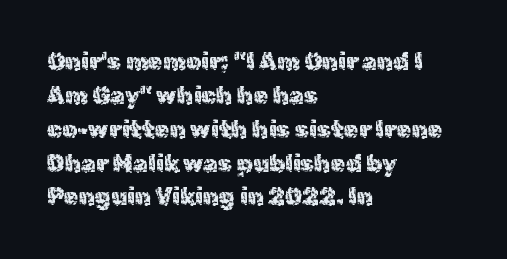
The image shows 24 px text type, upright; set left-aligned, normal line spacing (1.41x), normal letter spacing, not underlined.
